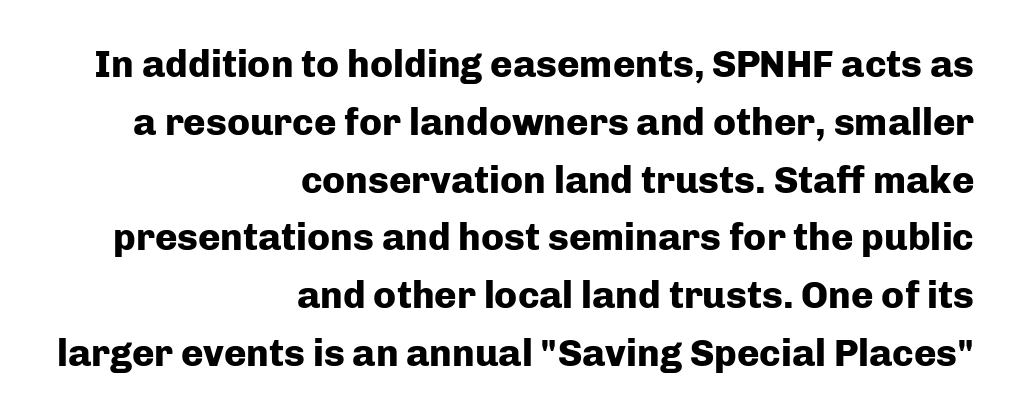
The image shows 38 px heavy sans-serif type, upright; set right-aligned, normal line spacing (1.52x), normal letter spacing, not underlined; low stroke contrast and a medium x-height.
